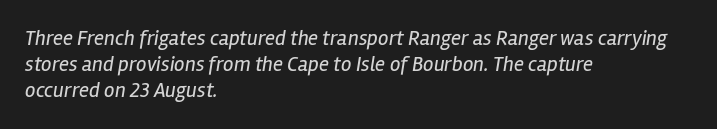
The image shows 21 px text type, italic (leaning right); set left-aligned, line spacing 1.23x, normal letter spacing, not underlined.
